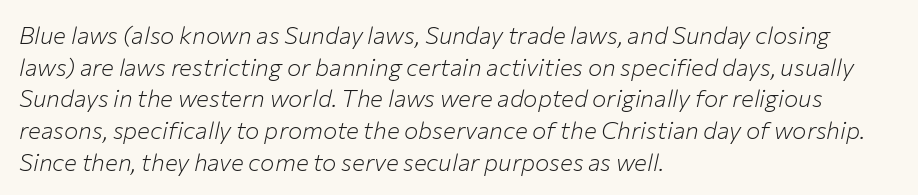
The image shows 24 px text type, italic (leaning right); set left-aligned, normal line spacing (1.32x), normal letter spacing, not underlined.
